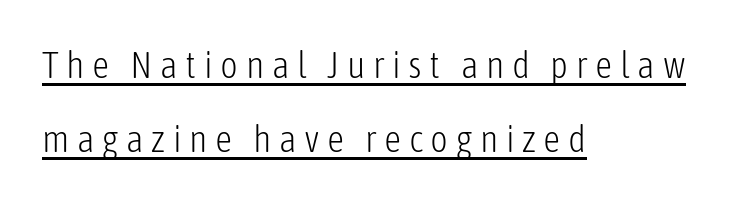
The rendering shows plain stroke endings on the letterforms — a sans-serif design. One-word summary of the alignment: left. The font sits on the lighter half of the weight spectrum, regular included. Every character sits straight up, as roman type does. Do the characters align in a grid? No, the font is proportional.
